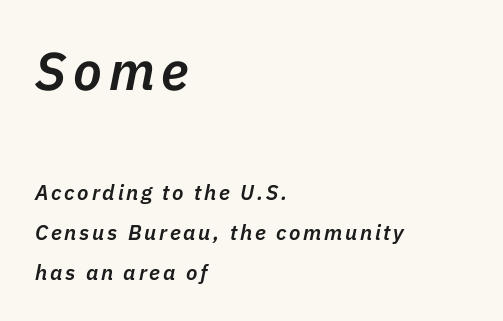
{"italic": "yes", "lean": "right", "slant_degrees": 11, "bold": "semi", "weight": "semibold", "width": "normal", "stroke_contrast": "low", "x_height": "medium", "monospaced": "no", "underline": "no", "align": "left", "line_spacing": "loose", "line_spacing_ratio": 1.9, "larger_block": "first", "size_ratio": 2.52, "glyph_px": 53}
